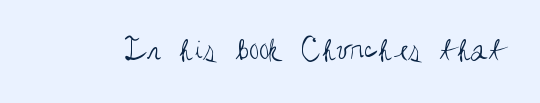
Inter-character spacing is left at the font's built-in metrics. Decoration check: the copy has no underline. The typeface chosen for these lines omits serifs. Character widths vary here, with narrow letters taking less room than wide ones.
